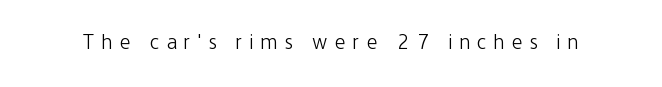
Q: Is the text bold? A: No.
Q: Is the text italic (slanted)? A: No, it is upright.
Q: Is the text underlined? A: No.
Q: Is the spacing between letters normal or unusually wide? A: Unusually wide.
